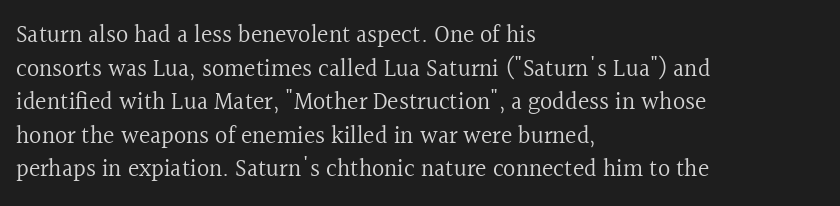
Q: Is the text bold? A: No.
Q: Is the text italic (slanted)? A: No, it is upright.
Q: Is the text underlined? A: No.
Q: How is the paragraph aligned? A: Left-aligned.
Q: Is the spacing between letters normal or unusually wide? A: Normal.
Q: Is the spacing between lines tight, normal or loose? A: Normal.
